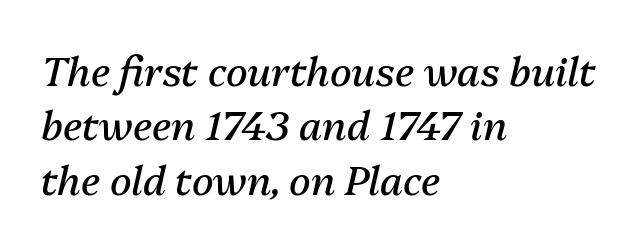
Q: Is the text bold? A: No.
Q: Is the text italic (slanted)? A: Yes, it leans right by about 13 degrees.
Q: Is the text underlined? A: No.
Q: How is the paragraph aligned? A: Left-aligned.
Q: Is the spacing between letters normal or unusually wide? A: Normal.
Q: Is the spacing between lines tight, normal or loose? A: Normal.
Q: Width (condensed, normal, or wide)? A: Normal.
Q: Stroke contrast? A: Medium.
Q: x-height? A: Medium.
Q: Monospaced? A: No.
